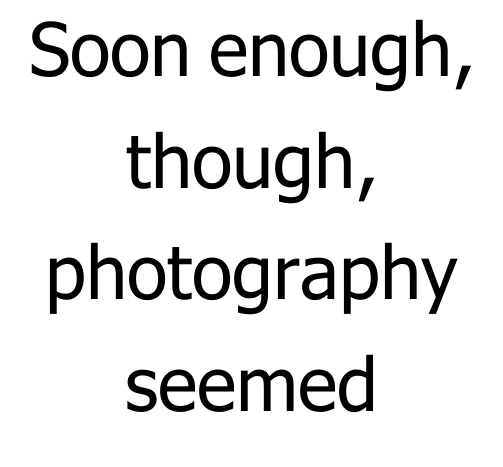
The image shows 74 px regular-weight sans-serif type, upright; set centered, normal line spacing (1.51x), normal letter spacing, not underlined; low stroke contrast and a medium x-height.
